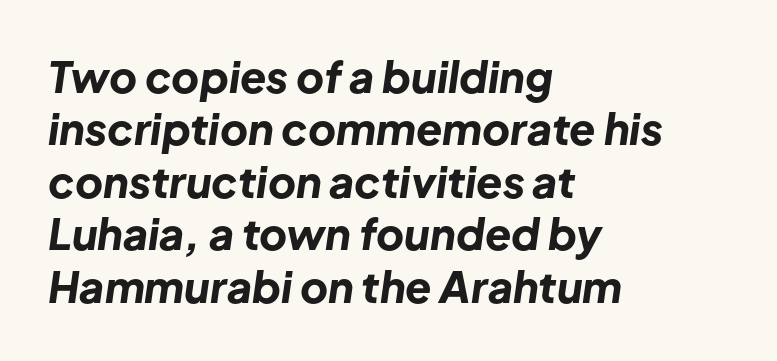
The rendering uses natural spacing where letterforms have individual widths. Each line starts at the same left margin while the right side varies. Does extra space separate the letters? No, they use regular spacing. Has an underline been added? It has not. On the weight axis this lands at bold, roughly 700. Compared with ordinary roman type, these characters are visibly tilted.
